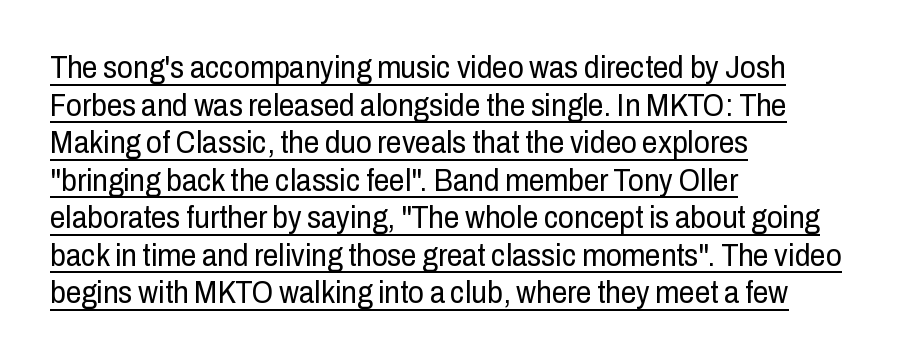
This sample uses an upright cut, with every glyph sitting square on the baseline. Stroke thickness stays within the range of a standard reading face or lighter. What decoration does the sample have? An underline. The setting favours the left margin, as ordinary paragraphs usually do.
